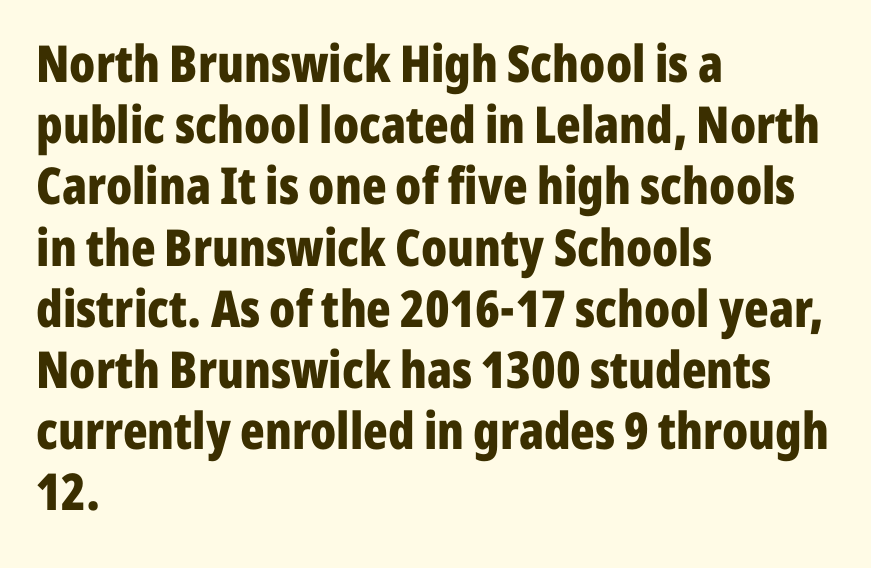
The image shows 51 px bold, condensed sans-serif type, upright; set left-aligned, line spacing 1.2x, normal letter spacing, not underlined; low stroke contrast and a medium x-height.
